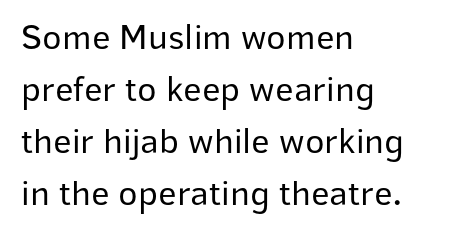
The image shows 36 px regular-weight sans-serif type, upright; set left-aligned, normal line spacing (1.44x), normal letter spacing, not underlined; low stroke contrast and a medium x-height.
